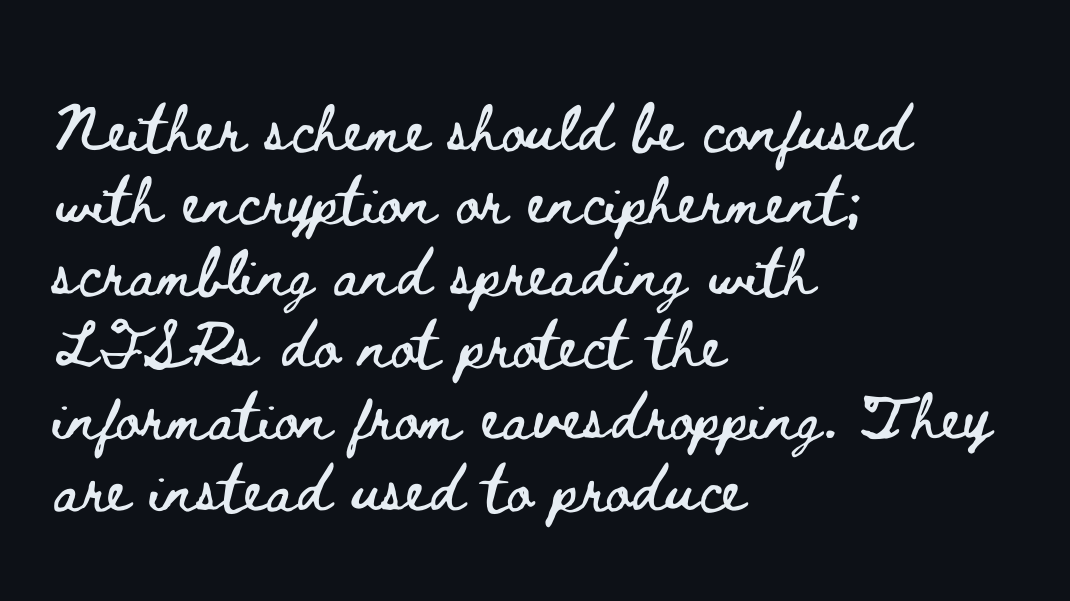
Do the characters align in a grid? No, the font is proportional. Standard letterfit; no display-style spreading of the glyphs. Letters rest on an invisible, unmarked baseline.
